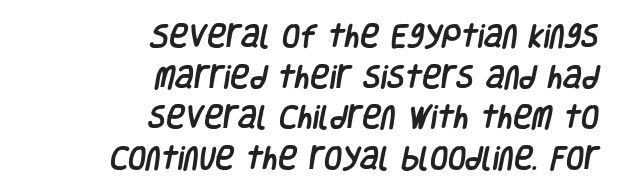
Caption: multi-line text, flush right, ragged left. Honestly, the letter spacing is just normal — you wouldn't notice it. The line-height multiplier appears to be the usual default. The glyphs are unaccompanied by any horizontal stroke below them.
